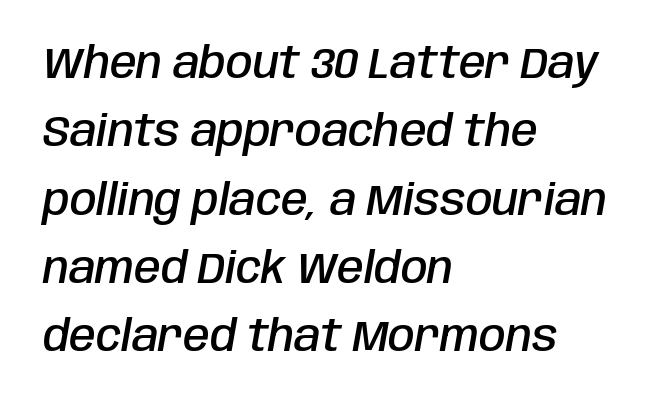
Q: Is the text bold? A: Semi-bold.
Q: Is the text italic (slanted)? A: Yes, it leans right by about 10 degrees.
Q: Is the text underlined? A: No.
Q: How is the paragraph aligned? A: Left-aligned.
Q: Is the spacing between letters normal or unusually wide? A: Normal.
Q: Is the spacing between lines tight, normal or loose? A: Normal.
Q: Width (condensed, normal, or wide)? A: Condensed.
Q: Stroke contrast? A: Low.
Q: x-height? A: Large.
Q: Monospaced? A: No.
